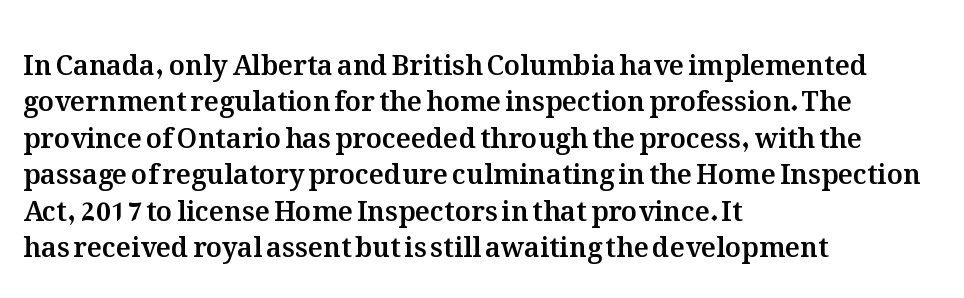
Q: Is the text italic (slanted)? A: No, it is upright.
Q: Is the text underlined? A: No.
Q: How is the paragraph aligned? A: Left-aligned.
Q: Is the spacing between letters normal or unusually wide? A: Normal.
Q: Is the spacing between lines tight, normal or loose? A: Normal.
